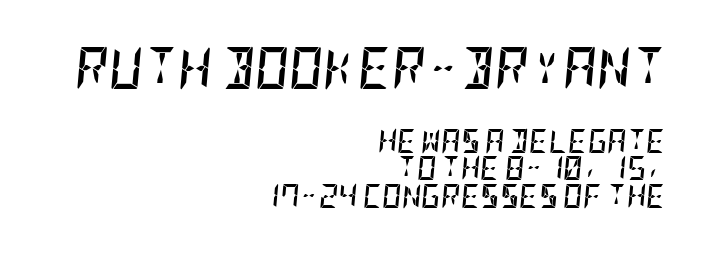
Q: Is the text bold? A: Yes.
Q: Is the text italic (slanted)? A: Yes, it leans right by about 5 degrees.
Q: Is the text underlined? A: No.
Q: How is the paragraph aligned? A: Right-aligned.
Q: Is the spacing between letters normal or unusually wide? A: Normal.
Q: Is the spacing between lines tight, normal or loose? A: Tight.
Q: Which block of text is set in a larger size, the first (top) or the second (bottom)? A: The first (top) one.
Q: Width (condensed, normal, or wide)? A: Condensed.
Q: Stroke contrast? A: Low.
Q: x-height? A: Large.
